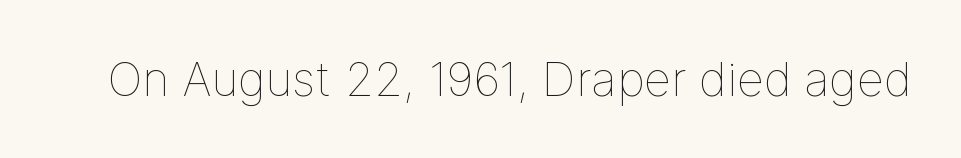
Q: Is the text bold? A: No.
Q: Is the text italic (slanted)? A: No, it is upright.
Q: Is the text underlined? A: No.
Q: Is the spacing between letters normal or unusually wide? A: Normal.
Q: Width (condensed, normal, or wide)? A: Normal.
Q: Stroke contrast? A: Low.
Q: x-height? A: Medium.
Q: Monospaced? A: No.
